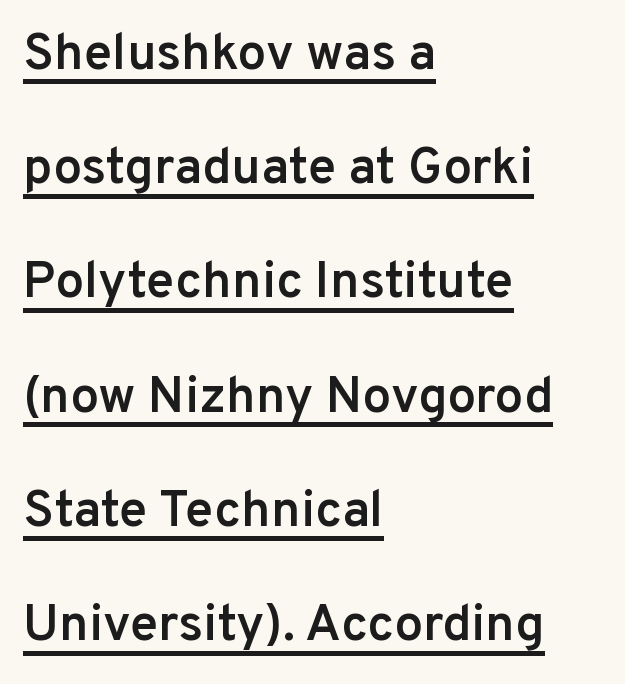
The image shows 51 px semibold sans-serif type, upright; set left-aligned, loose line spacing (2.24x), normal letter spacing, underlined; low stroke contrast and a medium x-height.
